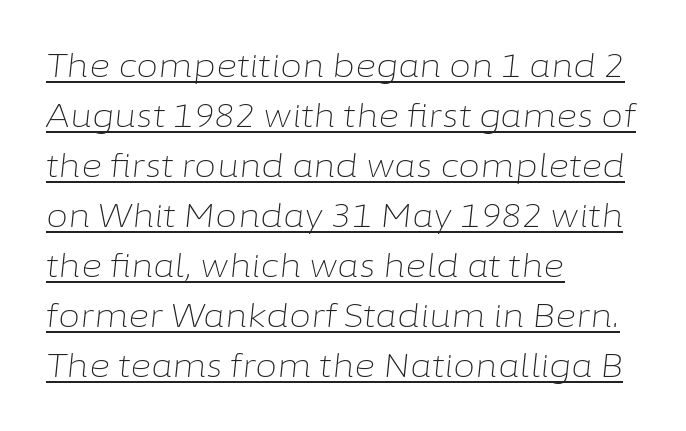
Q: Is the text bold? A: No.
Q: Is the text italic (slanted)? A: Yes, it leans right by about 6 degrees.
Q: Is the text underlined? A: Yes.
Q: How is the paragraph aligned? A: Left-aligned.
Q: Is the spacing between letters normal or unusually wide? A: Normal.
Q: Is the spacing between lines tight, normal or loose? A: Normal.
Q: Width (condensed, normal, or wide)? A: Normal.
Q: Stroke contrast? A: Low.
Q: x-height? A: Medium.
Q: Monospaced? A: No.
